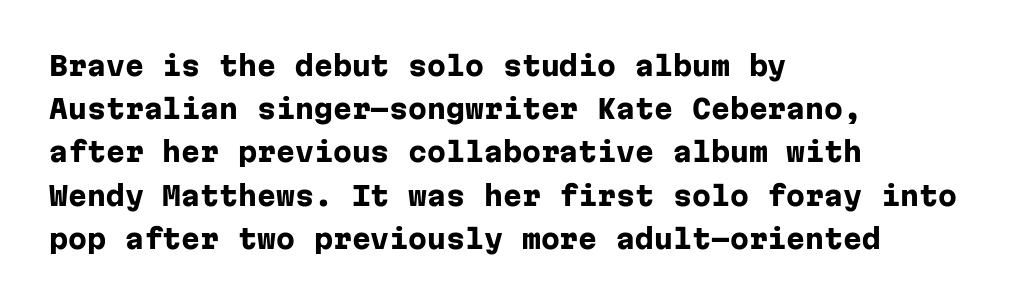
The image shows 27 px bold type, upright; set left-aligned, normal line spacing (1.6x), normal letter spacing, not underlined.
